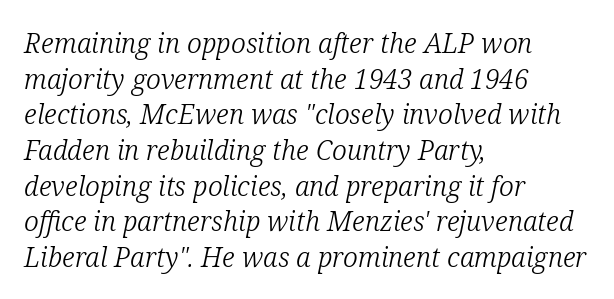
Decoration check: the copy has no underline. The line-height multiplier appears to be the usual default. No heavy texture on the line: the type isn't bold. Emphasis-style slanted type is in use. The passage shown has conventional tracking throughout.
